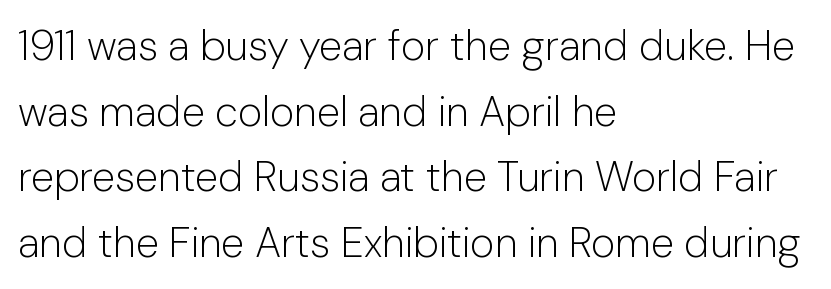
Q: Is the text bold? A: No.
Q: Is the text italic (slanted)? A: No, it is upright.
Q: Is the typeface a serif or a sans-serif typeface? A: Sans-serif.
Q: Is the text underlined? A: No.
Q: How is the paragraph aligned? A: Left-aligned.
Q: Is the spacing between letters normal or unusually wide? A: Normal.
Q: Is the spacing between lines tight, normal or loose? A: Normal.
Q: Width (condensed, normal, or wide)? A: Normal.
Q: Stroke contrast? A: Low.
Q: x-height? A: Medium.
Q: Monospaced? A: No.
